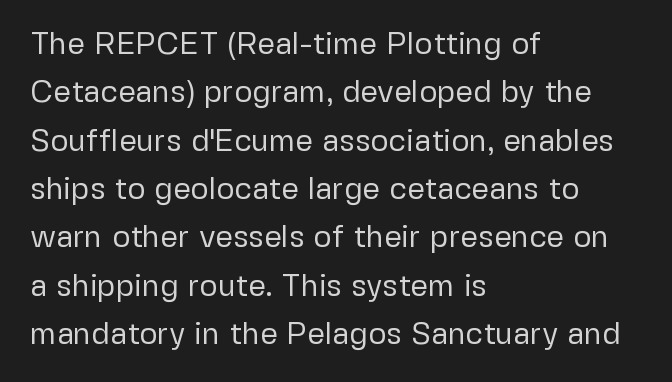
{"serif": "no", "italic": "no", "bold": "no", "weight": "regular", "width": "normal", "stroke_contrast": "low", "x_height": "medium", "monospaced": "no", "underline": "no", "align": "left", "line_spacing": "normal", "line_spacing_ratio": 1.56, "letter_spacing": "normal", "letter_spacing_em": 0.0, "glyph_px": 31}
